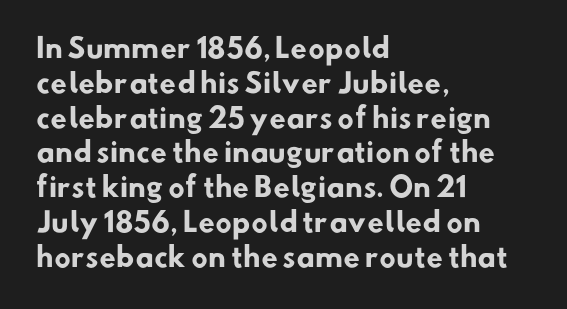
{"bold": "yes", "underline": "no", "align": "left", "line_spacing": "normal", "line_spacing_ratio": 1.29, "letter_spacing": "normal", "letter_spacing_em": 0.0, "glyph_px": 27}
